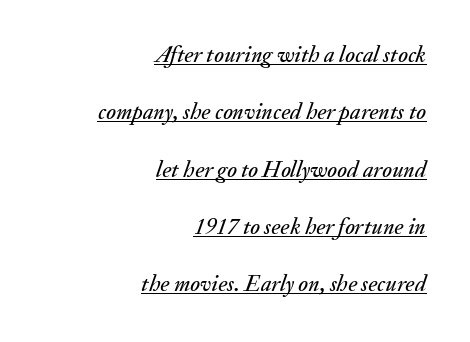
The image shows 23 px text type, italic (leaning right); set right-aligned, loose line spacing (2.49x), normal letter spacing, underlined.
